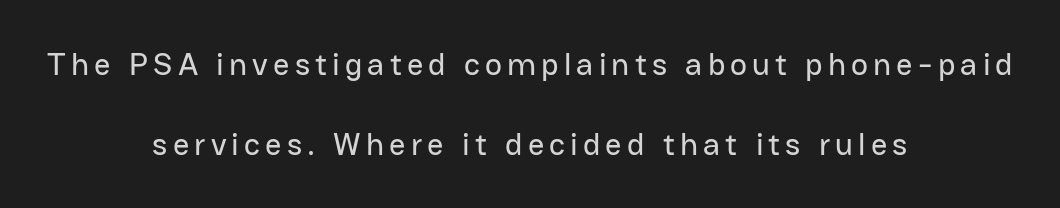
The image shows 32 px sans-serif type, upright; set centered, loose line spacing (2.5x), not underlined; low stroke contrast and a medium x-height.
